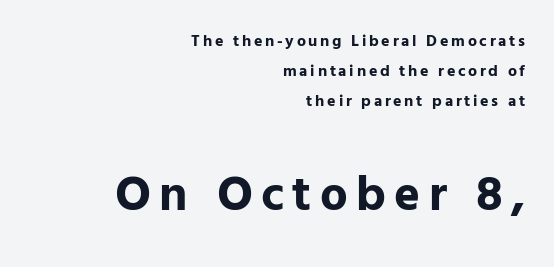
Here the designer chose a conventional face with non-uniform glyph widths. Type without underlining. The later block is typeset at a bigger size than the earlier block. Which margin do the lines hug? The right one — the left edge is uneven.
